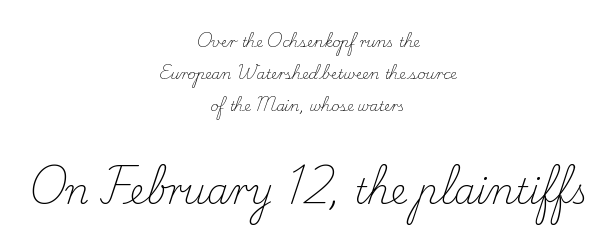
Summary of vertical rhythm: relaxed, with wide interline spacing. Think standard paragraph weight, or any step lighter than that. The lines are quadded center. Visually, the bottom section dominates because its glyphs are scaled up.
